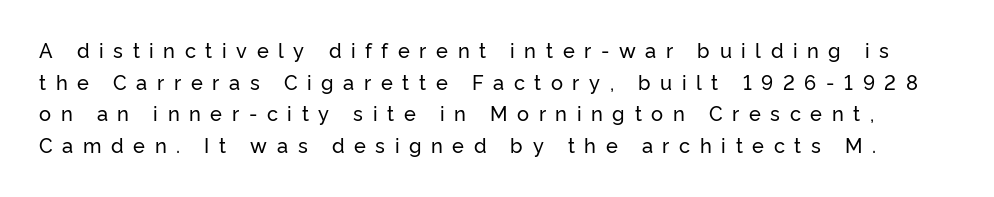
Here the glyphs are tracked loosely, breaking word shapes into spaced letters. The rows are spaced the way most documents space them. The zone under the glyphs is completely vacant. Tall strokes in this sample are plumb rather than angled.
